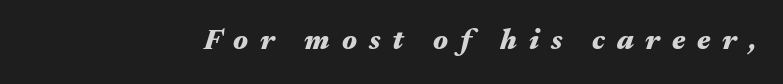
Summary of weight: heavy, a full bold. Think of a printed novel: that variable character pitch is what you see here. This is oblique type, the kind used for emphasis or titles. Letter spacing: wide. The foot of each line stays bare and open.
